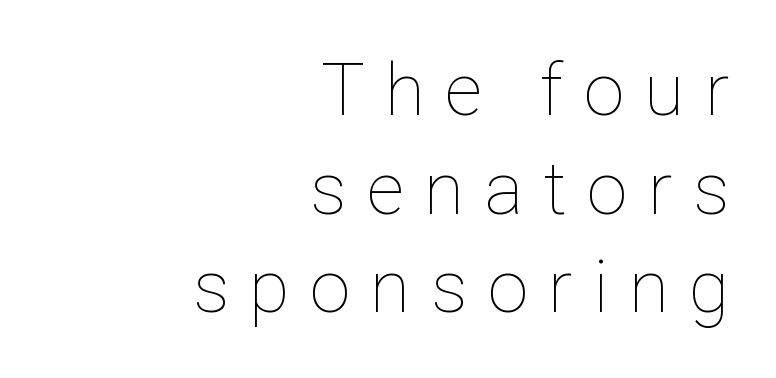
Do the characters align in a grid? No, the font is proportional. A typesetter would call this heavily tracked-out type. Every stem runs plumb, perpendicular to the baseline. Is the stroke heavy? The answer is a plain regular-or-lighter.
